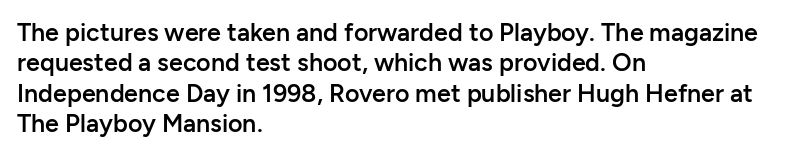
{"italic": "no", "bold": "semi", "underline": "no", "align": "left", "line_spacing_ratio": 1.22, "letter_spacing": "normal", "letter_spacing_em": 0.0, "glyph_px": 25}
